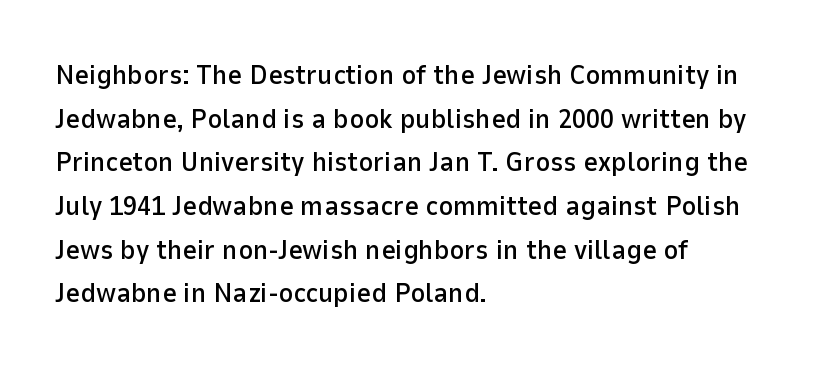
{"serif": "no", "italic": "no", "width": "normal", "stroke_contrast": "low", "x_height": "medium", "monospaced": "no", "underline": "no", "align": "left", "line_spacing": "normal", "line_spacing_ratio": 1.56, "letter_spacing": "normal", "letter_spacing_em": 0.0, "glyph_px": 28}
